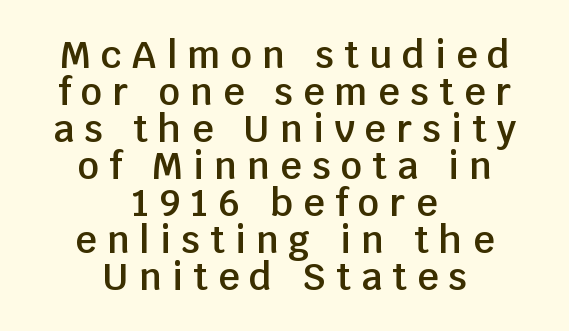
Check where the strokes stop: nothing finishes them off — pure sans. Does the copy run flush right? No — it is centered line by line. Each letter keeps its own natural width here, so spacing adapts to shape. Tightly led — the rows are bunched. The glyphs are unaccompanied by any horizontal stroke below them. Tracking here is generous; glyphs stand well apart from one another.
